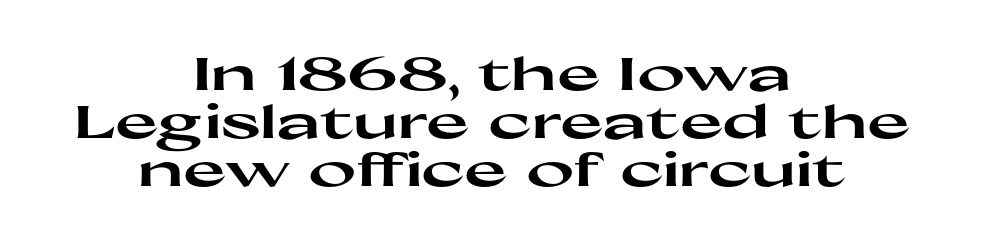
The image shows 46 px heavy, wide sans-serif type, upright; set centered, tight line spacing (1.04x), normal letter spacing, not underlined; high stroke contrast and a medium x-height.
